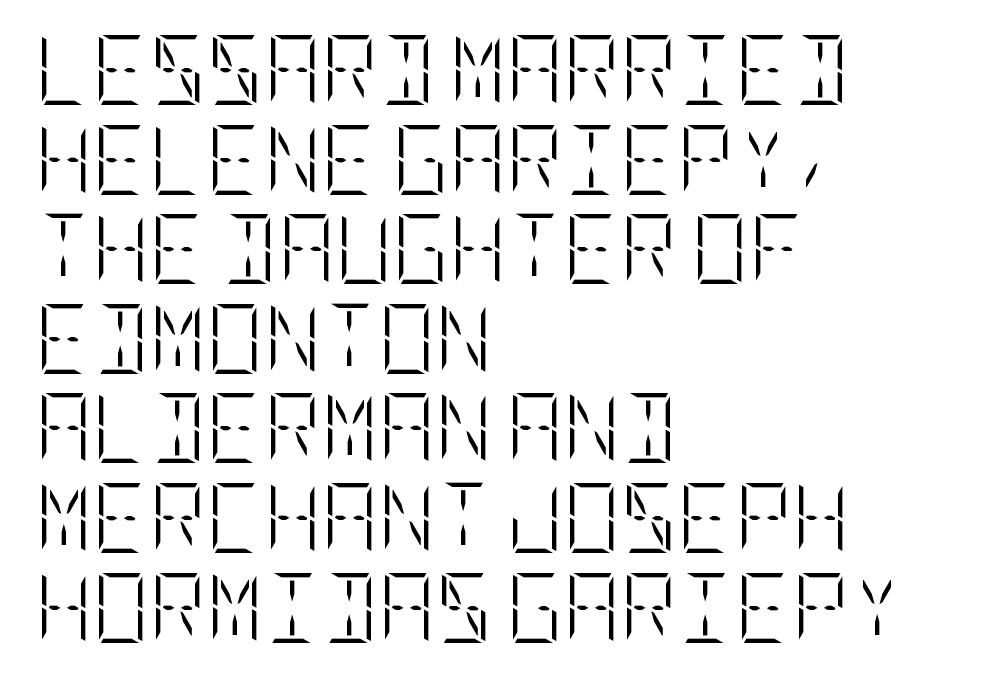
The image shows 70 px light, condensed type, upright; set left-aligned, normal line spacing (1.28x), normal letter spacing, not underlined; low stroke contrast and a large x-height.
